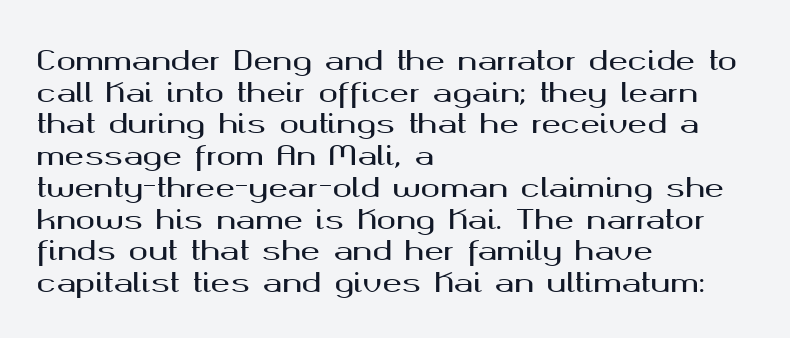
The image shows 26 px text type, upright; set left-aligned, line spacing 1.22x, normal letter spacing, not underlined.
